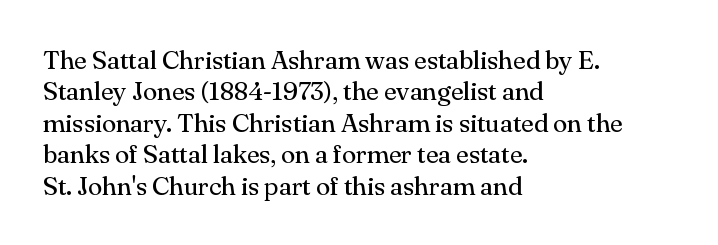
{"italic": "no", "bold": "no", "underline": "no", "align": "left", "line_spacing_ratio": 1.21, "letter_spacing": "normal", "letter_spacing_em": 0.0, "glyph_px": 26}
